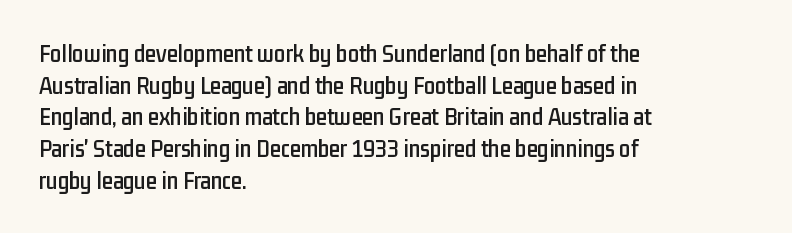
{"italic": "no", "underline": "no", "align": "left", "line_spacing": "normal", "line_spacing_ratio": 1.27, "letter_spacing": "normal", "letter_spacing_em": 0.0, "glyph_px": 25}
